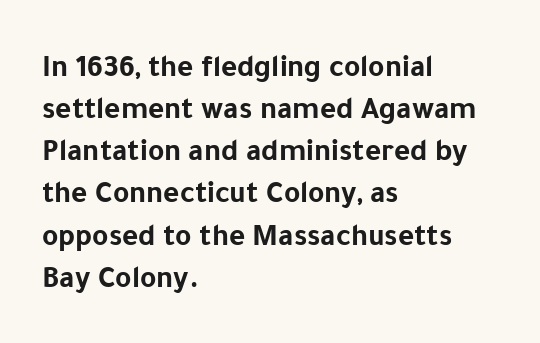
Q: Is the text bold? A: Yes.
Q: Is the text italic (slanted)? A: No, it is upright.
Q: Is the typeface a serif or a sans-serif typeface? A: Sans-serif.
Q: Is the text underlined? A: No.
Q: How is the paragraph aligned? A: Left-aligned.
Q: Is the spacing between letters normal or unusually wide? A: Normal.
Q: Is the spacing between lines tight, normal or loose? A: Normal.
Q: Width (condensed, normal, or wide)? A: Normal.
Q: Stroke contrast? A: Low.
Q: x-height? A: Medium.
Q: Monospaced? A: No.
